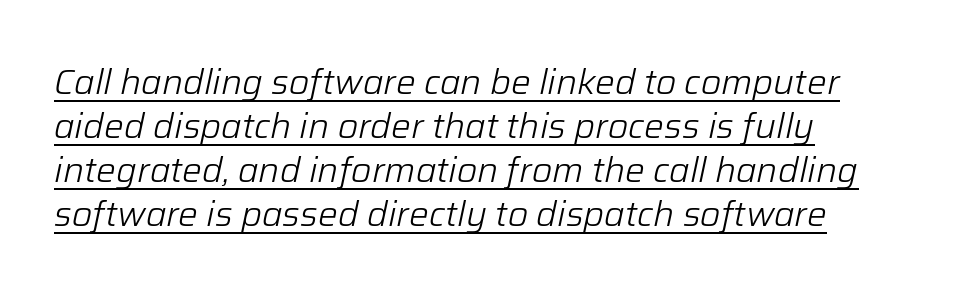
Q: Is the text bold? A: No.
Q: Is the text italic (slanted)? A: Yes, it leans right by about 12 degrees.
Q: Is the text underlined? A: Yes.
Q: How is the paragraph aligned? A: Left-aligned.
Q: Is the spacing between letters normal or unusually wide? A: Normal.
Q: Is the spacing between lines tight, normal or loose? A: Normal.
Q: Width (condensed, normal, or wide)? A: Normal.
Q: Stroke contrast? A: Low.
Q: x-height? A: Medium.
Q: Monospaced? A: No.
